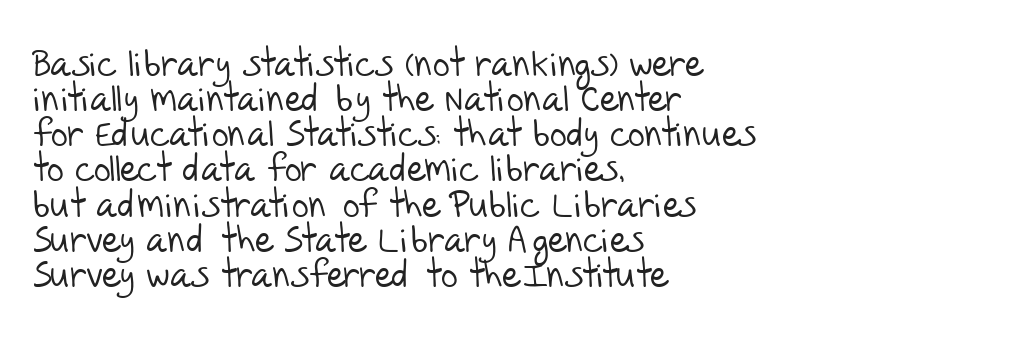
Q: Is the text bold? A: No.
Q: Is the typeface a serif or a sans-serif typeface? A: Sans-serif.
Q: Is the text underlined? A: No.
Q: How is the paragraph aligned? A: Left-aligned.
Q: Is the spacing between letters normal or unusually wide? A: Normal.
Q: Is the spacing between lines tight, normal or loose? A: Tight.
Q: Width (condensed, normal, or wide)? A: Normal.
Q: Stroke contrast? A: Low.
Q: x-height? A: Large.
Q: Monospaced? A: No.
